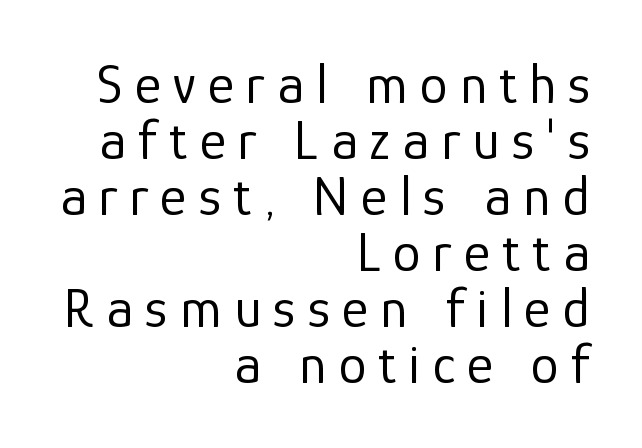
{"serif": "no", "italic": "no", "bold": "no", "weight": "regular", "width": "normal", "stroke_contrast": "low", "x_height": "medium", "monospaced": "no", "underline": "no", "align": "right", "line_spacing": "tight", "line_spacing_ratio": 1.0, "letter_spacing": "wide", "letter_spacing_em": 0.22, "glyph_px": 56}
